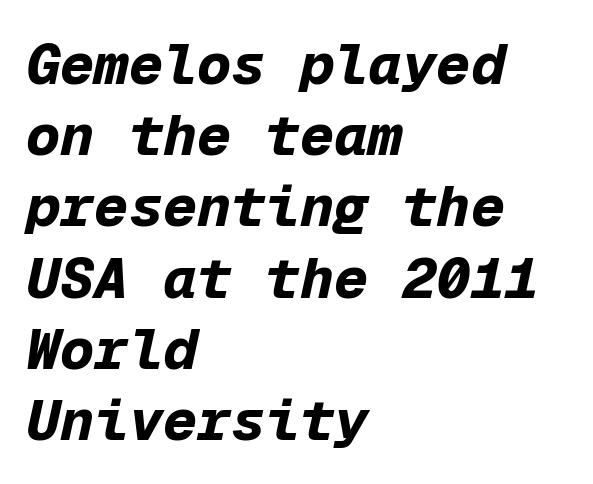
This sample has the even, mechanical cadence of fixed-width lettering. Has an underline been added? It has not. Horizontal bands of white between lines are of average thickness. Between one letter and the next there's only the usual sliver of space. There's an unmistakable incline to the writing here.
